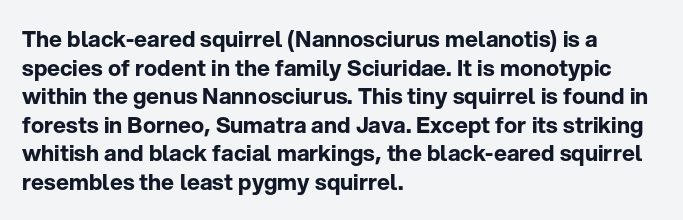
Teacher's note: observe the even left margin — that is flush-left alignment. You can tell it's not italic because the verticals are truly vertical. Words float on clear page, feet unadorned. The letterforms sit shoulder to shoulder at normal distance.
